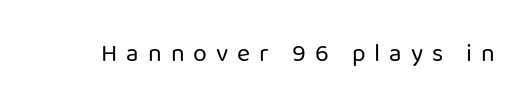
The specimen reads as upright at a glance. Plain, unruled lines of type. Each word looks stretched out because of the extra space between its letters. The typesetting does not lean heavy: it is not bold.
